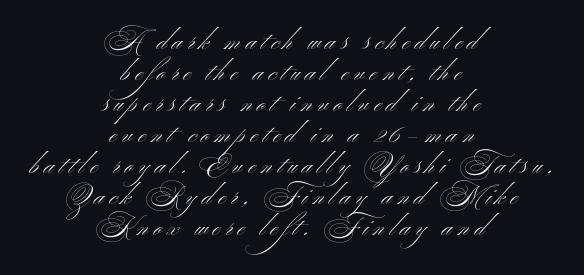
Q: Is the text bold? A: No.
Q: Is the text italic (slanted)? A: Yes.
Q: Is the text underlined? A: No.
Q: How is the paragraph aligned? A: Centered.
Q: Is the spacing between letters normal or unusually wide? A: Unusually wide.
